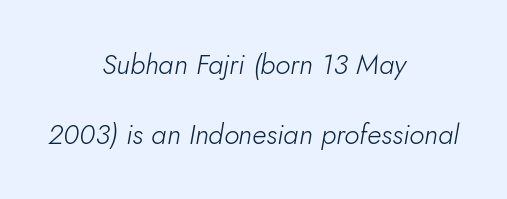
The strokes are not fattened; the text isn't bold. The passage shown has conventional tracking throughout. Notice the wide empty band between every row — that's loose leading. The passage shown leans; its letterforms are oblique. The letters advance in unequal steps, a hallmark of proportional type.
